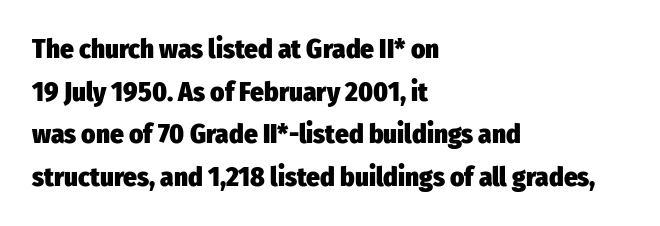
The image shows 27 px bold type, upright; set left-aligned, normal line spacing (1.58x), normal letter spacing, not underlined.
